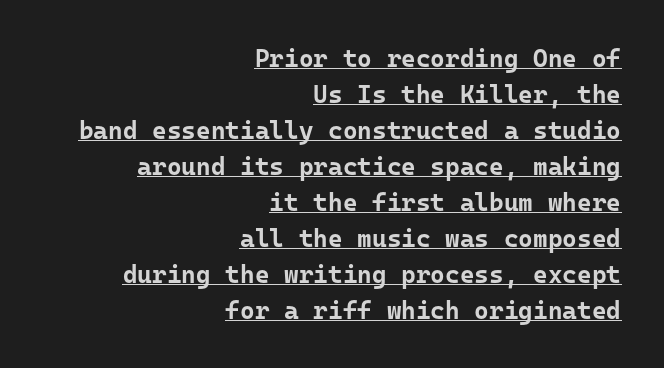
Q: Is the text bold? A: Yes.
Q: Is the text italic (slanted)? A: No, it is upright.
Q: Is the text underlined? A: Yes.
Q: How is the paragraph aligned? A: Right-aligned.
Q: Is the spacing between letters normal or unusually wide? A: Normal.
Q: Is the spacing between lines tight, normal or loose? A: Normal.
